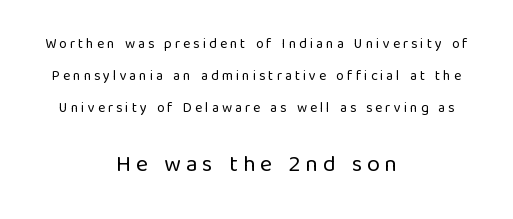
Q: Is the text bold? A: No.
Q: Is the text italic (slanted)? A: No, it is upright.
Q: Is the text underlined? A: No.
Q: How is the paragraph aligned? A: Centered.
Q: Is the spacing between letters normal or unusually wide? A: Unusually wide.
Q: Is the spacing between lines tight, normal or loose? A: Loose.
Q: Which block of text is set in a larger size, the first (top) or the second (bottom)? A: The second (bottom) one.
